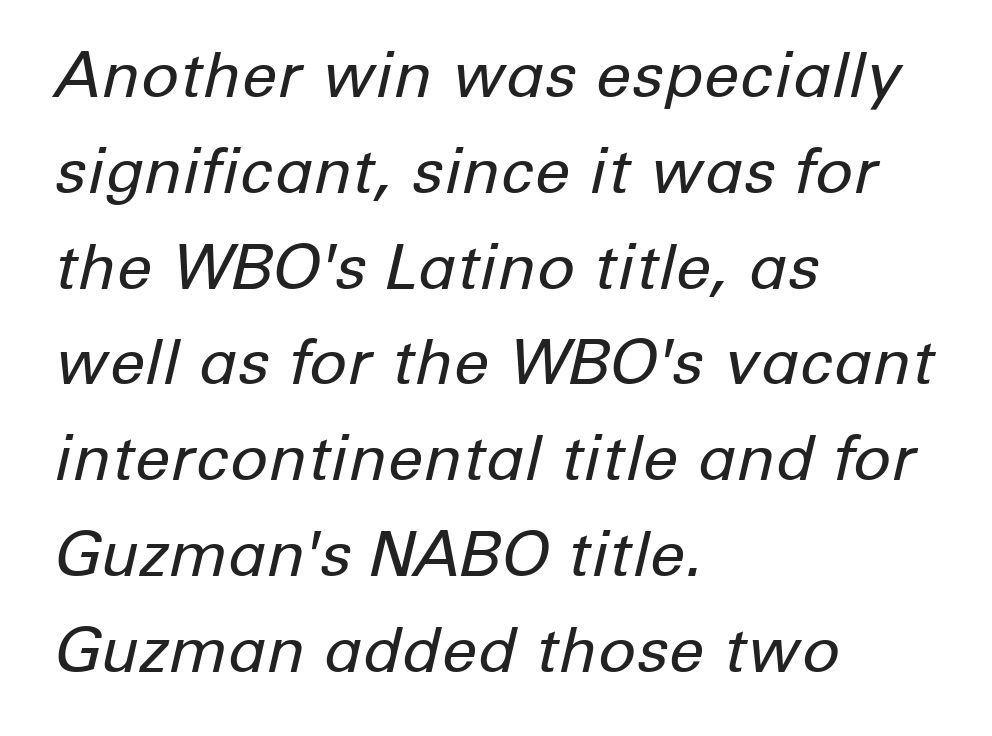
{"italic": "yes", "lean": "right", "slant_degrees": 12, "bold": "no", "weight": "regular", "width": "normal", "stroke_contrast": "low", "x_height": "medium", "monospaced": "no", "underline": "no", "align": "left", "line_spacing": "normal", "line_spacing_ratio": 1.52, "letter_spacing": "normal", "letter_spacing_em": 0.0, "glyph_px": 63}
